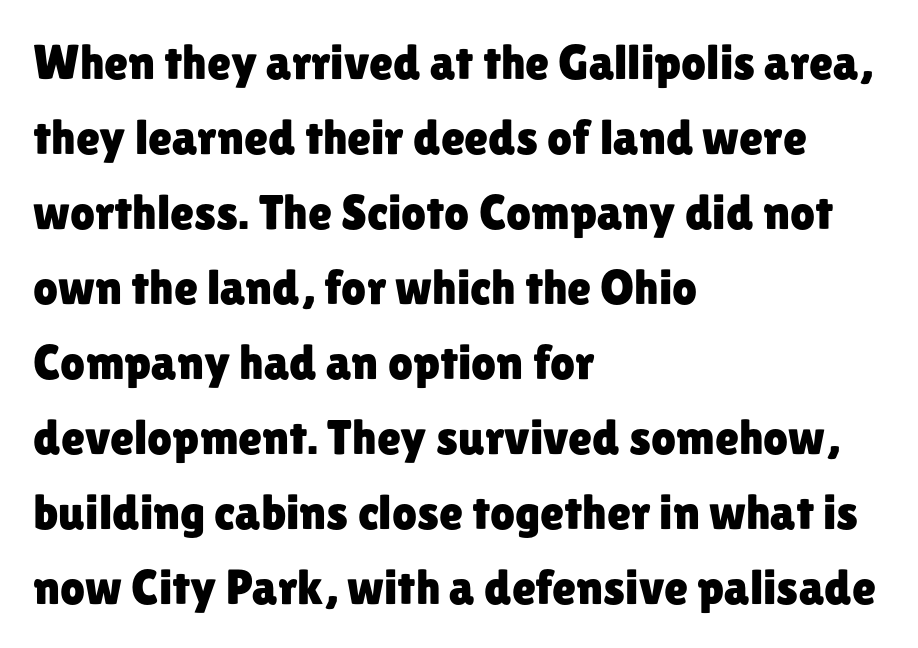
{"serif": "no", "italic": "no", "width": "normal", "stroke_contrast": "low", "x_height": "medium", "monospaced": "no", "underline": "no", "align": "left", "line_spacing": "normal", "line_spacing_ratio": 1.53, "letter_spacing": "normal", "letter_spacing_em": 0.0, "glyph_px": 49}
